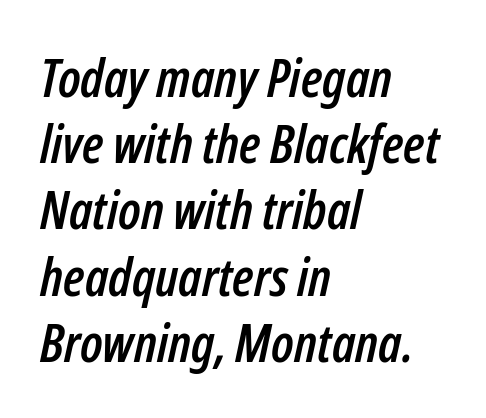
{"italic": "yes", "lean": "right", "slant_degrees": 12, "width": "condensed", "stroke_contrast": "low", "x_height": "medium", "monospaced": "no", "underline": "no", "align": "left", "line_spacing": "normal", "line_spacing_ratio": 1.25, "letter_spacing": "normal", "letter_spacing_em": 0.0, "glyph_px": 53}
